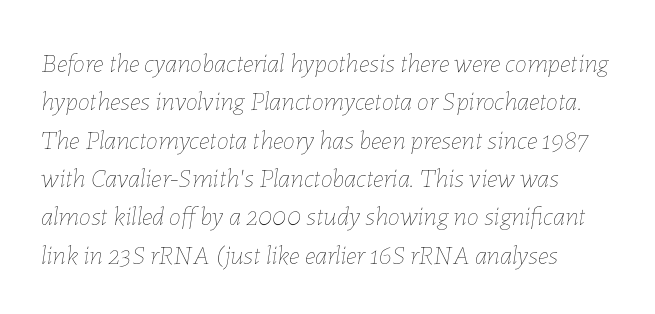
Q: Is the text bold? A: No.
Q: Is the text italic (slanted)? A: Yes, it leans right by about 7 degrees.
Q: Is the text underlined? A: No.
Q: Is the spacing between letters normal or unusually wide? A: Normal.
Q: Is the spacing between lines tight, normal or loose? A: Normal.
